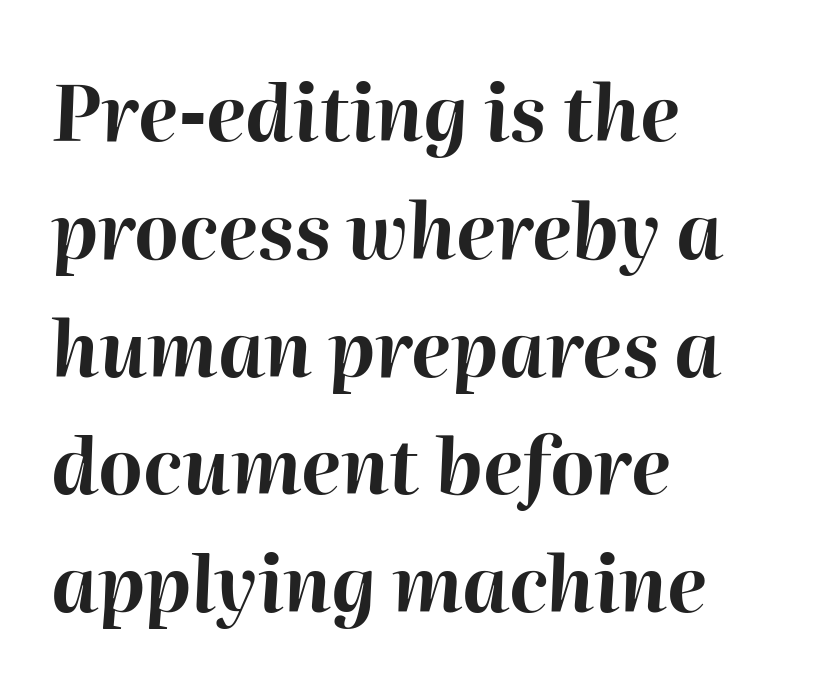
{"italic": "yes", "lean": "right", "slant_degrees": 2, "bold": "yes", "weight": "bold", "width": "normal", "stroke_contrast": "high", "x_height": "medium", "monospaced": "no", "underline": "no", "align": "left", "line_spacing": "normal", "line_spacing_ratio": 1.55, "letter_spacing": "normal", "letter_spacing_em": 0.0, "glyph_px": 76}
